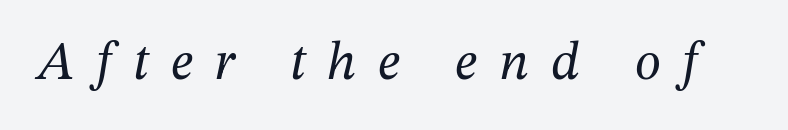
You can tell from the footed stems that serif type was used. The strokes carry an ordinary text weight at most. Tracking value appears strongly positive — letters spread wide. A typesetter would call this proportional, since set widths differ per character. Slanted lettering throughout. The words here are not underlined.
